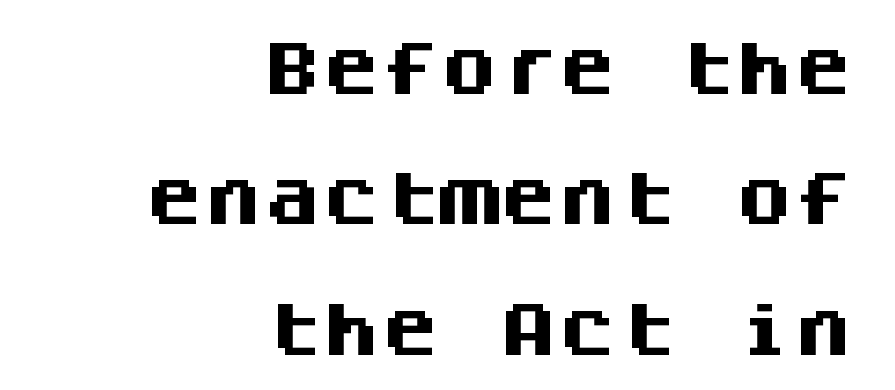
The image shows 59 px heavy sans-serif type, upright, monospaced; set right-aligned, loose line spacing (2.21x), normal letter spacing, not underlined; medium stroke contrast and a large x-height.
